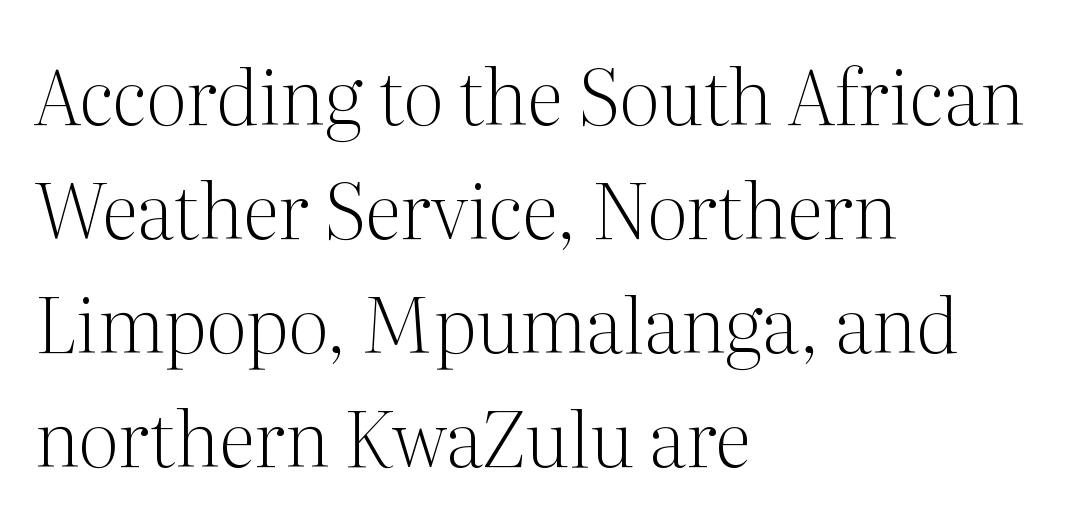
{"serif": "yes", "italic": "no", "bold": "no", "weight": "light", "width": "normal", "stroke_contrast": "medium", "x_height": "medium", "monospaced": "no", "underline": "no", "align": "left", "line_spacing": "normal", "line_spacing_ratio": 1.5, "letter_spacing": "normal", "letter_spacing_em": 0.0, "glyph_px": 76}
